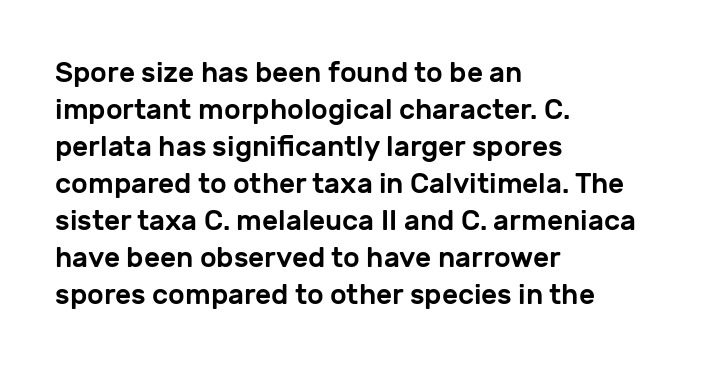
{"serif": "no", "italic": "no", "width": "normal", "stroke_contrast": "low", "x_height": "medium", "monospaced": "no", "underline": "no", "align": "left", "line_spacing": "normal", "line_spacing_ratio": 1.32, "letter_spacing": "normal", "letter_spacing_em": 0.0, "glyph_px": 28}
